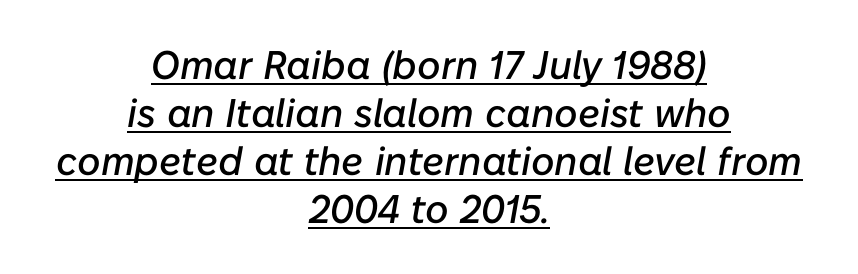
Q: Is the text italic (slanted)? A: Yes, it leans right by about 10 degrees.
Q: Is the text underlined? A: Yes.
Q: How is the paragraph aligned? A: Centered.
Q: Is the spacing between letters normal or unusually wide? A: Normal.
Q: Width (condensed, normal, or wide)? A: Normal.
Q: Stroke contrast? A: Low.
Q: x-height? A: Medium.
Q: Monospaced? A: No.
